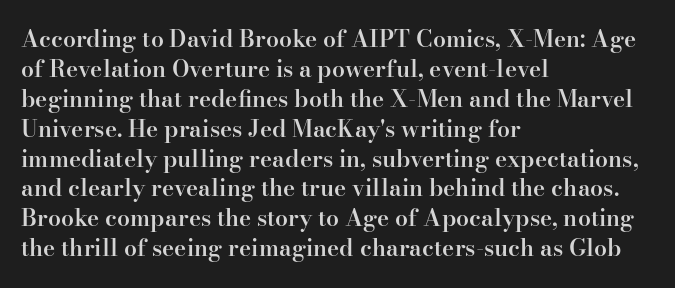
Q: Is the text bold? A: Semi-bold.
Q: Is the text italic (slanted)? A: No, it is upright.
Q: Is the text underlined? A: No.
Q: How is the paragraph aligned? A: Left-aligned.
Q: Is the spacing between letters normal or unusually wide? A: Normal.
Q: Is the spacing between lines tight, normal or loose? A: Normal.
